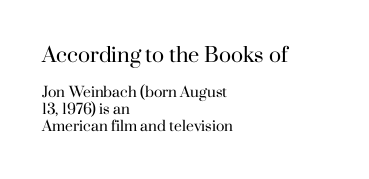
{"italic": "no", "bold": "no", "underline": "no", "align": "left", "line_spacing_ratio": 1.23, "letter_spacing": "normal", "letter_spacing_em": 0.0, "larger_block": "first", "size_ratio": 1.43, "glyph_px": 20}
